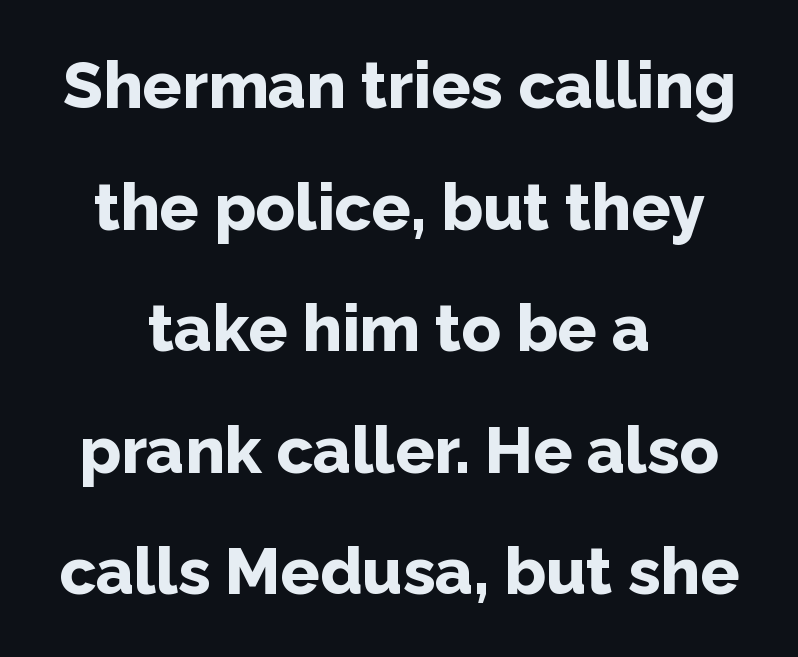
Q: Is the text bold? A: Yes.
Q: Is the text italic (slanted)? A: No, it is upright.
Q: Is the typeface a serif or a sans-serif typeface? A: Sans-serif.
Q: Is the text underlined? A: No.
Q: How is the paragraph aligned? A: Centered.
Q: Is the spacing between letters normal or unusually wide? A: Normal.
Q: Width (condensed, normal, or wide)? A: Normal.
Q: Stroke contrast? A: Low.
Q: x-height? A: Medium.
Q: Monospaced? A: No.
